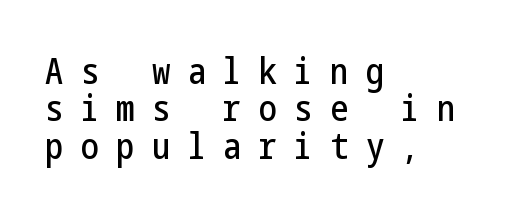
{"serif": "no", "italic": "no", "width": "condensed", "stroke_contrast": "low", "x_height": "medium", "underline": "no", "align": "left", "line_spacing": "tight", "line_spacing_ratio": 1.04, "letter_spacing": "wide", "letter_spacing_em": 0.49, "glyph_px": 36}
